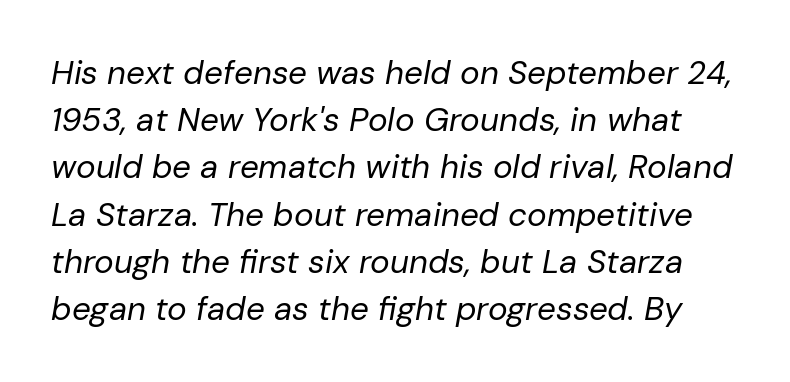
Q: Is the text bold? A: No.
Q: Is the text italic (slanted)? A: Yes, it leans right by about 10 degrees.
Q: Is the text underlined? A: No.
Q: Is the spacing between letters normal or unusually wide? A: Normal.
Q: Is the spacing between lines tight, normal or loose? A: Normal.
Q: Width (condensed, normal, or wide)? A: Normal.
Q: Stroke contrast? A: Low.
Q: x-height? A: Medium.
Q: Monospaced? A: No.
